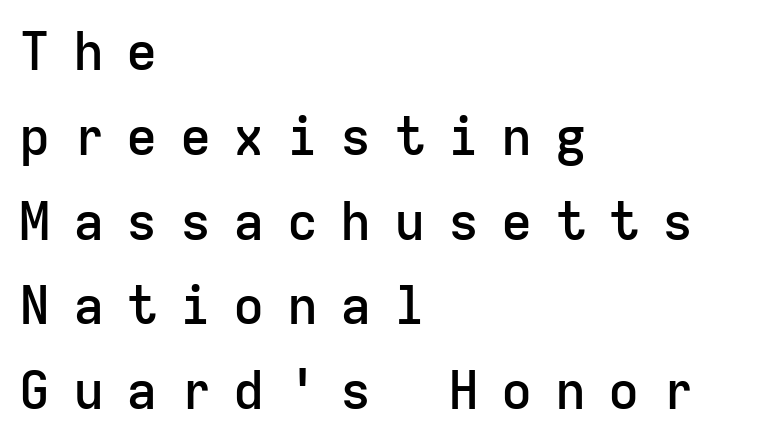
The image shows 52 px semibold sans-serif type, upright, monospaced; set left-aligned, normal line spacing (1.63x), unusually wide letter spacing (+0.43 em), not underlined; low stroke contrast and a medium x-height.
